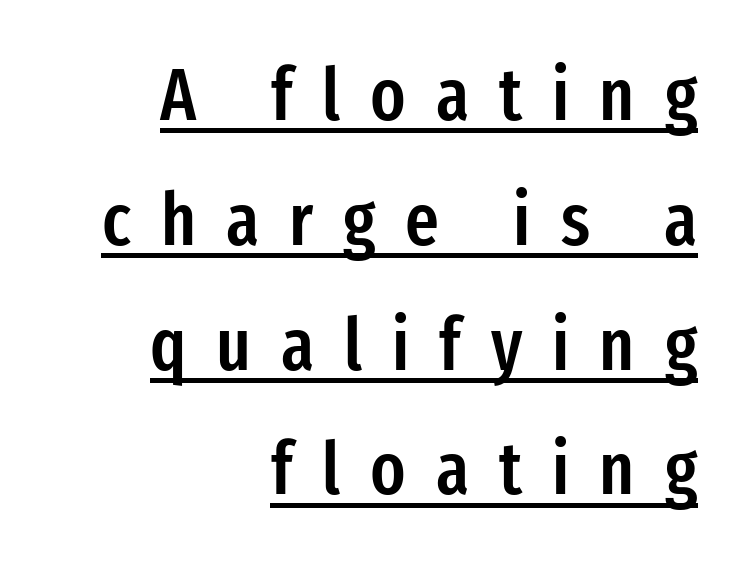
The ragged edge is on the left, which tells us the setting is flush right. No feet cap the strokes, marking this as sans-serif type. Glance below the letters and you will spot a drawn line. The face used here is proportionally spaced, like ordinary book or web type. Bold? Not quite — semibold, heavier than regular but stopping short.
